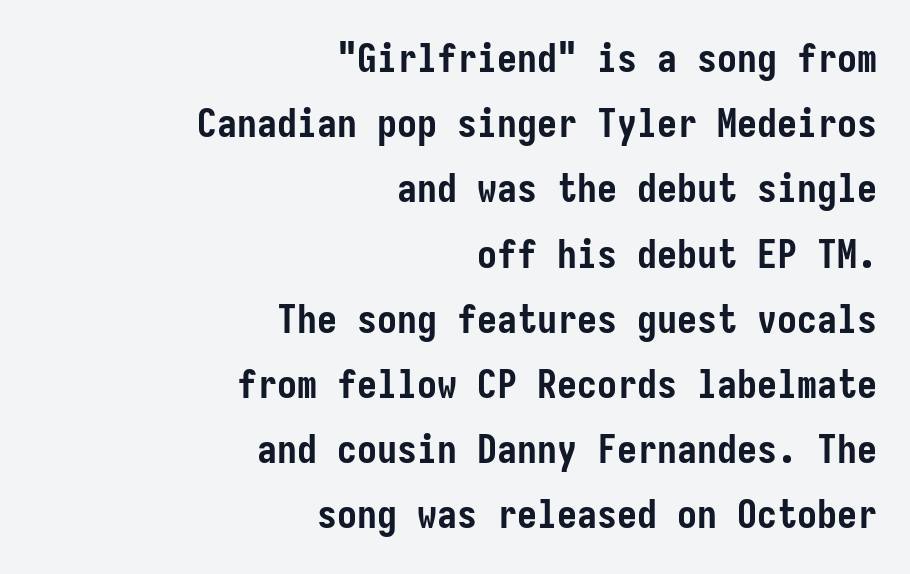
Q: Is the text bold? A: Yes.
Q: Is the text italic (slanted)? A: No, it is upright.
Q: Is the typeface a serif or a sans-serif typeface? A: Sans-serif.
Q: Is the text underlined? A: No.
Q: How is the paragraph aligned? A: Right-aligned.
Q: Is the spacing between letters normal or unusually wide? A: Normal.
Q: Is the spacing between lines tight, normal or loose? A: Normal.
Q: Width (condensed, normal, or wide)? A: Condensed.
Q: Stroke contrast? A: Low.
Q: x-height? A: Medium.
